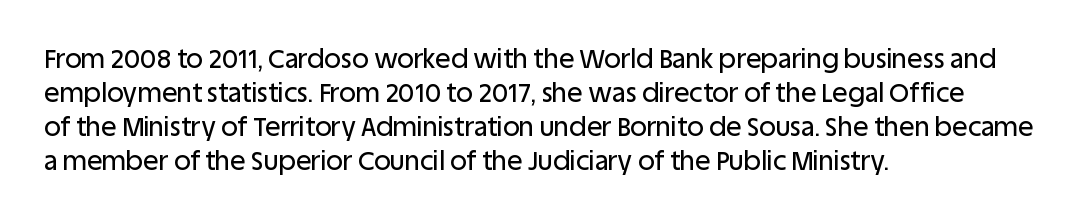
The passage is arranged the way most books set body copy — flush left. This is roman type, the default non-slanted kind. The rows are spaced the way most documents space them. The letterforms sit shoulder to shoulder at normal distance. Honestly, there is no underline to notice here at all.
